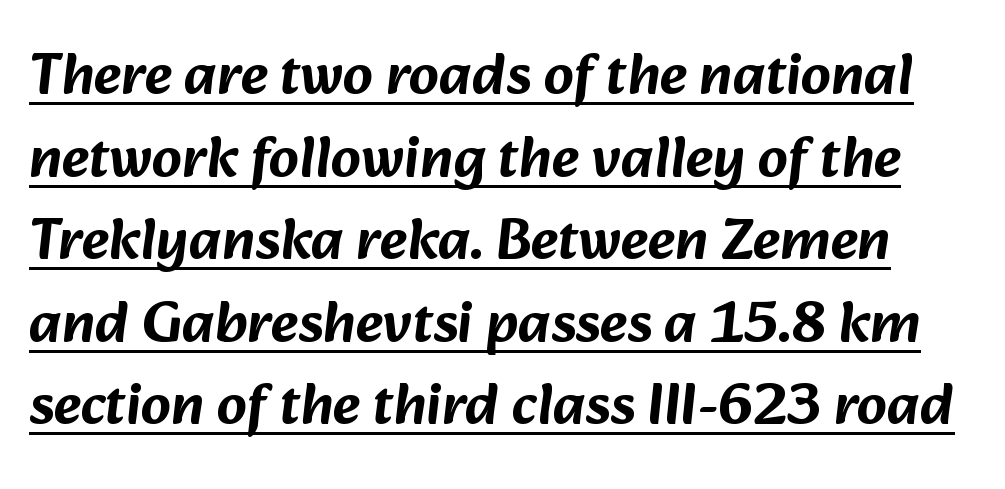
Notice how descenders clear the ascenders below comfortably — that's standard leading. Nope, no serifs anywhere on these letters. The passage shown is underscored from start to finish. In terms of letterspacing, this is plain default setting.
